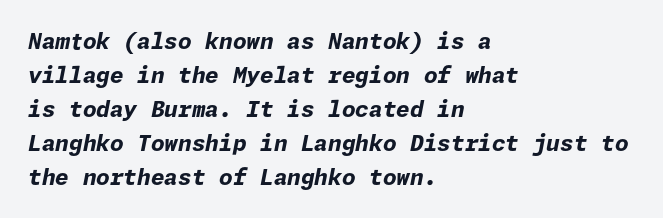
Q: Is the text bold? A: Yes.
Q: Is the text italic (slanted)? A: Yes, it leans right by about 11 degrees.
Q: Is the text underlined? A: No.
Q: How is the paragraph aligned? A: Left-aligned.
Q: Is the spacing between letters normal or unusually wide? A: Normal.
Q: Is the spacing between lines tight, normal or loose? A: Normal.
